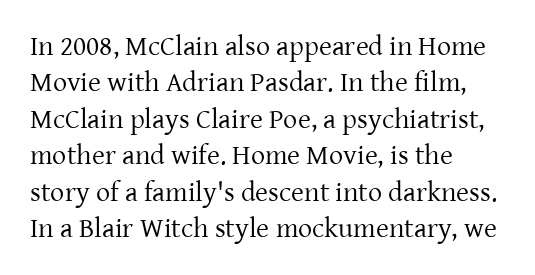
Q: Is the text bold? A: No.
Q: Is the text italic (slanted)? A: No, it is upright.
Q: Is the typeface a serif or a sans-serif typeface? A: Serif.
Q: Is the text underlined? A: No.
Q: How is the paragraph aligned? A: Left-aligned.
Q: Is the spacing between letters normal or unusually wide? A: Normal.
Q: Is the spacing between lines tight, normal or loose? A: Normal.
Q: Width (condensed, normal, or wide)? A: Normal.
Q: Stroke contrast? A: Low.
Q: x-height? A: Medium.
Q: Monospaced? A: No.
